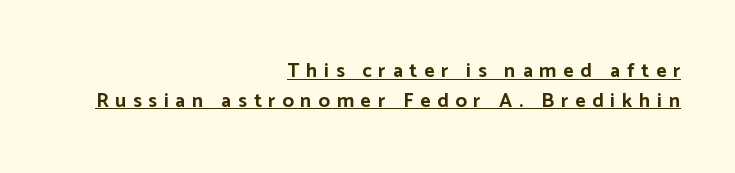
Someone cranked the tracking dial way up on this one. I'd describe the lettering as bold — thick and assertive. In CSS terms this would be text-align: right. A typesetter would call this leading conventional body-copy spacing. The sample's only ornament is a line tracing under the words. These lines were composed using upright roman letters.
